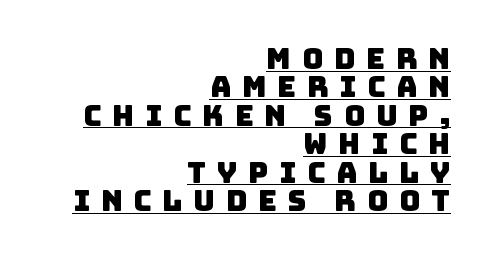
Q: Is the typeface a serif or a sans-serif typeface? A: Sans-serif.
Q: Is the text underlined? A: Yes.
Q: How is the paragraph aligned? A: Right-aligned.
Q: Is the spacing between letters normal or unusually wide? A: Unusually wide.
Q: Is the spacing between lines tight, normal or loose? A: Tight.
Q: Width (condensed, normal, or wide)? A: Normal.
Q: Stroke contrast? A: Low.
Q: x-height? A: Large.
Q: Monospaced? A: No.
